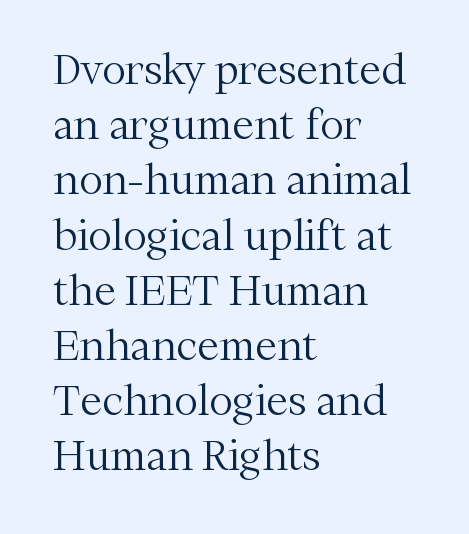
Q: Is the text bold? A: No.
Q: Is the text italic (slanted)? A: No, it is upright.
Q: Is the typeface a serif or a sans-serif typeface? A: Serif.
Q: Is the text underlined? A: No.
Q: How is the paragraph aligned? A: Left-aligned.
Q: Is the spacing between letters normal or unusually wide? A: Normal.
Q: Is the spacing between lines tight, normal or loose? A: Normal.
Q: Width (condensed, normal, or wide)? A: Normal.
Q: Stroke contrast? A: Medium.
Q: x-height? A: Medium.
Q: Monospaced? A: No.
